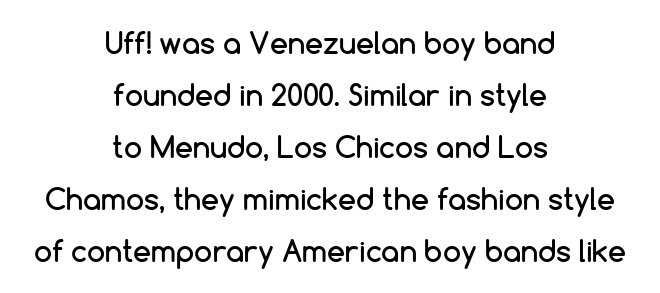
Q: Is the text italic (slanted)? A: No, it is upright.
Q: Is the typeface a serif or a sans-serif typeface? A: Sans-serif.
Q: Is the text underlined? A: No.
Q: How is the paragraph aligned? A: Centered.
Q: Is the spacing between letters normal or unusually wide? A: Normal.
Q: Width (condensed, normal, or wide)? A: Normal.
Q: Stroke contrast? A: Low.
Q: x-height? A: Medium.
Q: Monospaced? A: No.
